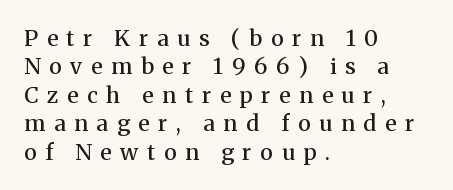
The image shows 22 px text type, upright; set left-aligned, normal line spacing (1.29x), unusually wide letter spacing (+0.4 em), not underlined.
